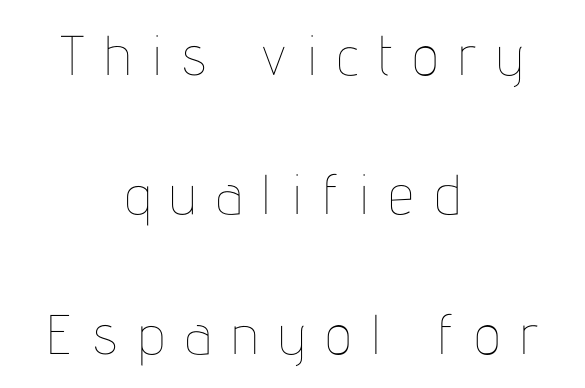
{"italic": "no", "bold": "no", "weight": "thin", "width": "condensed", "stroke_contrast": "low", "x_height": "medium", "monospaced": "no", "underline": "no", "align": "center", "line_spacing": "loose", "line_spacing_ratio": 2.49, "letter_spacing": "wide", "letter_spacing_em": 0.36, "glyph_px": 56}
